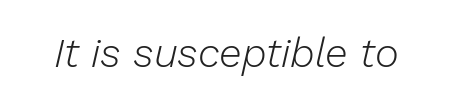
Q: Is the text bold? A: No.
Q: Is the text italic (slanted)? A: Yes, it leans right by about 13 degrees.
Q: Is the text underlined? A: No.
Q: Is the spacing between letters normal or unusually wide? A: Normal.
Q: Width (condensed, normal, or wide)? A: Normal.
Q: Stroke contrast? A: Low.
Q: x-height? A: Medium.
Q: Monospaced? A: No.
